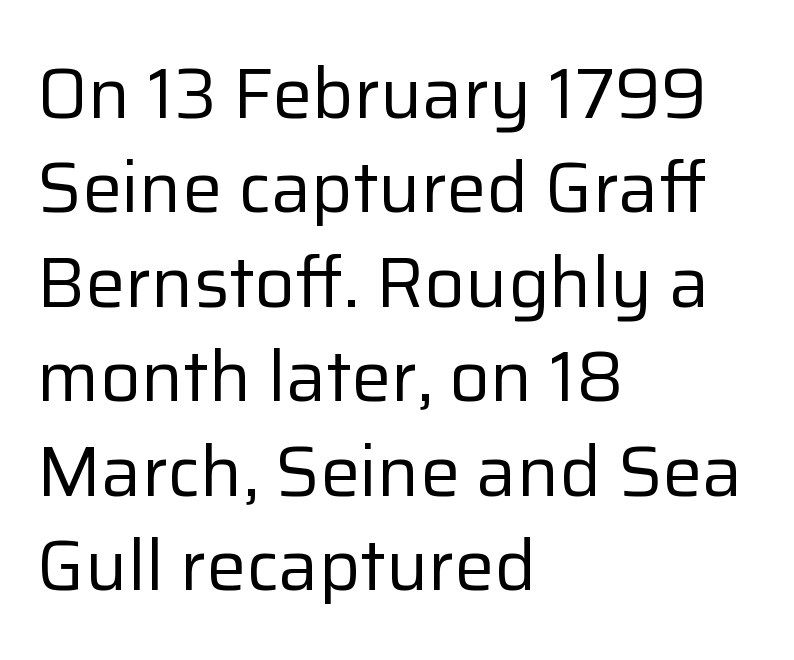
Visually the block forms a straight wall on the left and a jagged coastline on the right. Short note: letters normally spaced. Think standard paragraph weight, or any step lighter than that. Nothing sits at the stroke ends, so this counts as sans-serif. Regular leading.
